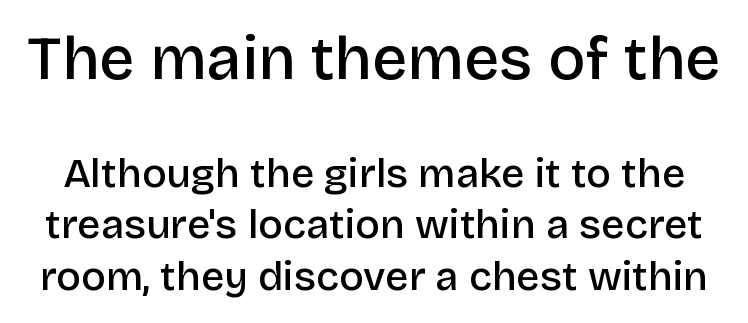
{"serif": "no", "italic": "no", "bold": "semi", "weight": "semibold", "width": "normal", "stroke_contrast": "low", "x_height": "large", "monospaced": "no", "underline": "no", "line_spacing": "normal", "line_spacing_ratio": 1.25, "letter_spacing": "normal", "letter_spacing_em": 0.0, "larger_block": "first", "size_ratio": 1.51, "glyph_px": 62}
